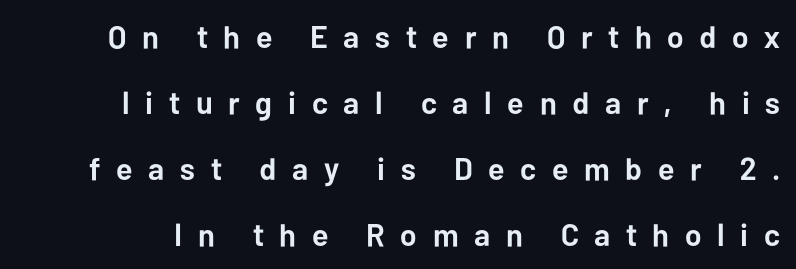
Q: Is the text bold? A: Yes.
Q: Is the text italic (slanted)? A: No, it is upright.
Q: Is the typeface a serif or a sans-serif typeface? A: Sans-serif.
Q: Is the text underlined? A: No.
Q: Is the spacing between letters normal or unusually wide? A: Unusually wide.
Q: Is the spacing between lines tight, normal or loose? A: Loose.
Q: Width (condensed, normal, or wide)? A: Normal.
Q: Stroke contrast? A: Low.
Q: x-height? A: Medium.
Q: Monospaced? A: No.
